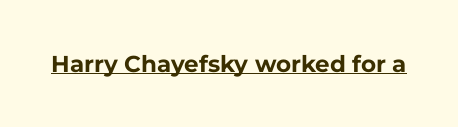
{"italic": "no", "bold": "yes", "underline": "yes", "letter_spacing": "normal", "letter_spacing_em": 0.0, "glyph_px": 23}
